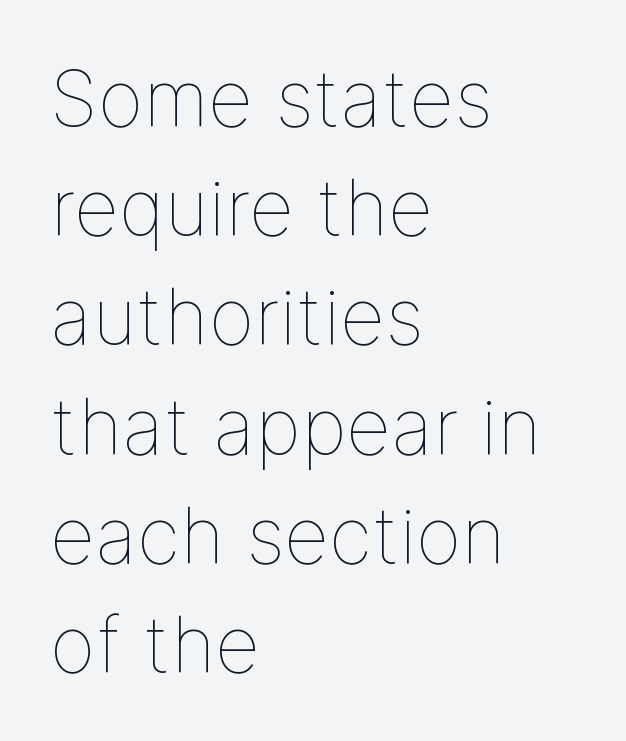
The image shows 78 px thin type, upright; set left-aligned, normal line spacing (1.4x), normal letter spacing, not underlined; low stroke contrast and a medium x-height.
